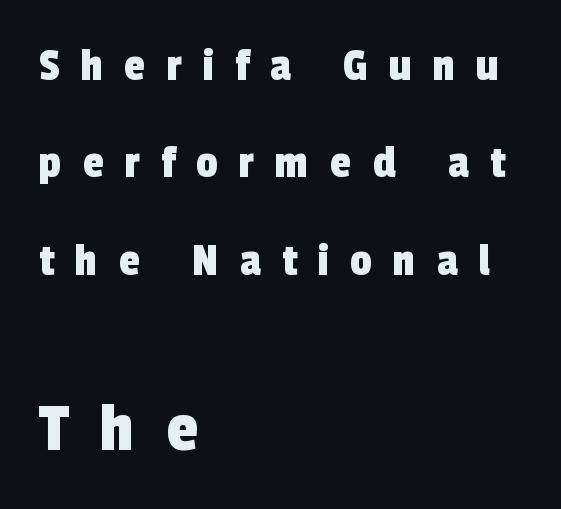
The image shows 72 px condensed sans-serif type; set left-aligned, loose line spacing (2.03x), unusually wide letter spacing (+0.44 em), not underlined; the second (bottom) block is 1.5x larger; a medium x-height.
